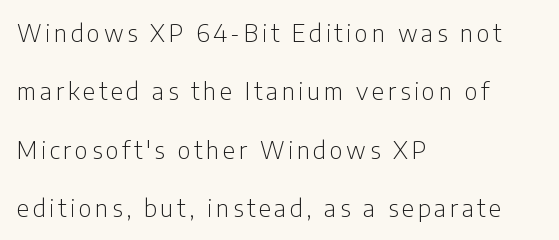
Teacher's note: observe the even left margin — that is flush-left alignment. Every character sits straight up, as roman type does. The typesetting does not lean heavy: it is not bold. A typesetter would call this leading open, well beyond the default. The gap between lines stays unmarked.
